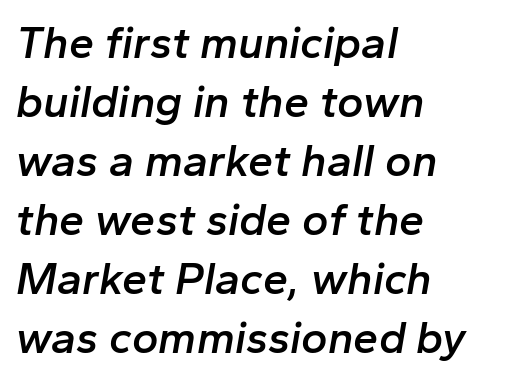
Q: Is the text bold? A: Semi-bold.
Q: Is the text italic (slanted)? A: Yes, it leans right by about 10 degrees.
Q: Is the text underlined? A: No.
Q: How is the paragraph aligned? A: Left-aligned.
Q: Is the spacing between letters normal or unusually wide? A: Normal.
Q: Is the spacing between lines tight, normal or loose? A: Normal.
Q: Width (condensed, normal, or wide)? A: Normal.
Q: Stroke contrast? A: Low.
Q: x-height? A: Medium.
Q: Monospaced? A: No.
